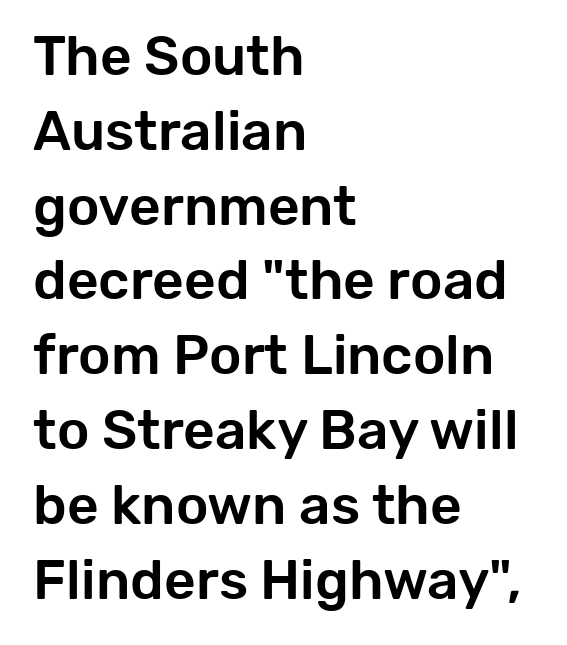
This block has exactly the height ordinary leading produces. Note: no serifs on the glyphs. All the whitespace from short lines collects on the right. Compared with typical body copy, the letter spacing here is the same. Is there any slant? The stems are plumb. Is this a fixed-width face? No — the glyphs have proportional, varying widths.
